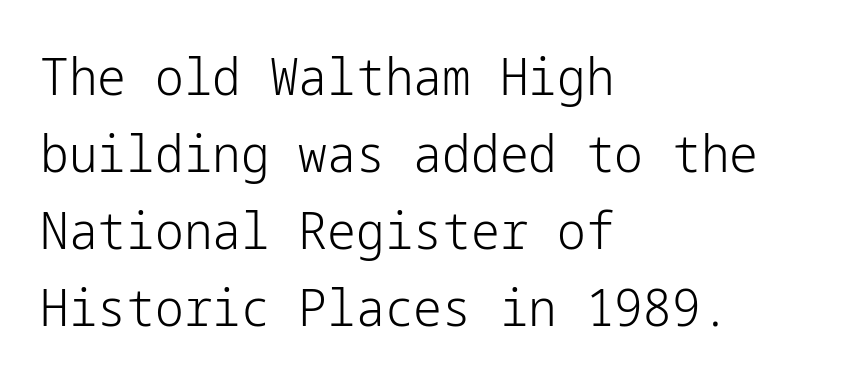
The image shows 51 px light sans-serif type, upright; set left-aligned, normal line spacing (1.51x), normal letter spacing, not underlined; low stroke contrast and a medium x-height.
